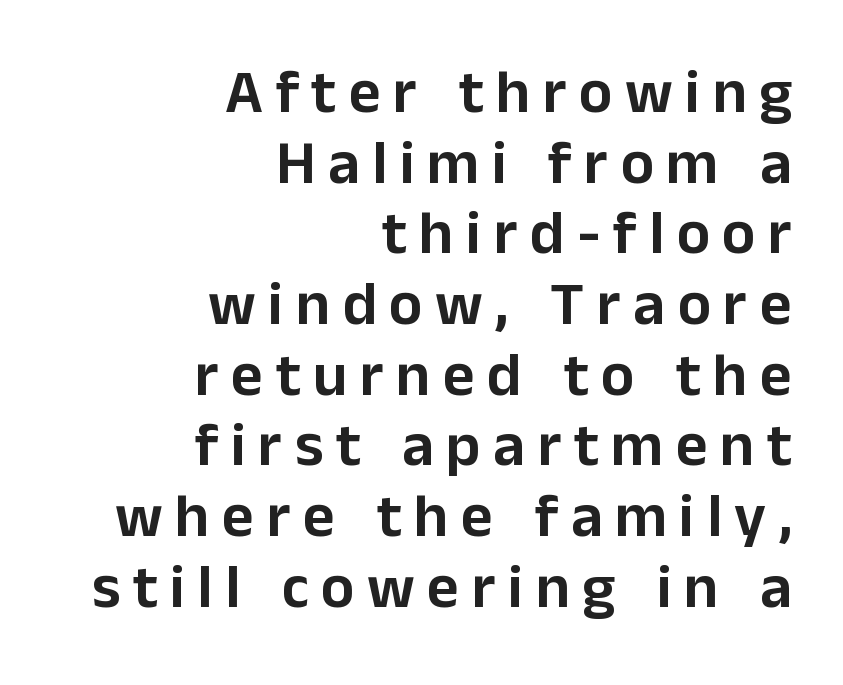
These lines are rendered in a variable-pitch font. Rendered with straight, roman letterforms. The passage shown has open, widely tracked lettering throughout. Nobody drew a line under any word here. Leftover space on each line is placed entirely before the opening word. Does the type have serifs? No, each stem ends abruptly.
